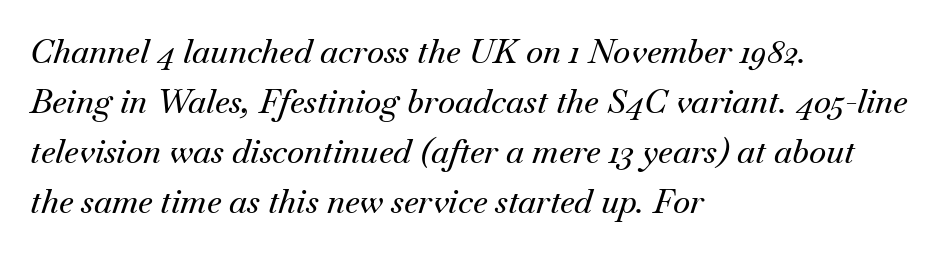
The image shows 33 px serif type, italic (leaning right); set left-aligned, normal line spacing (1.52x), normal letter spacing, not underlined; medium stroke contrast and a small x-height.
